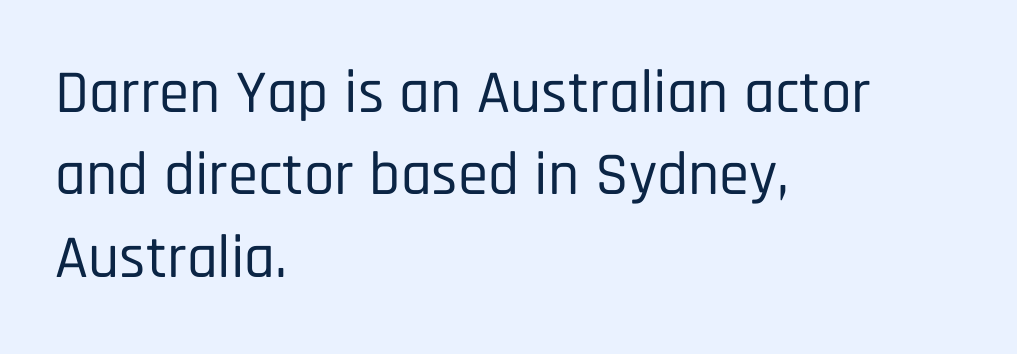
Rendered with straight, roman letterforms. Each letter's strokes conclude bluntly, with no projecting serifs. In CSS terms this would be text-align: left. Glyph-to-glyph distance matches everyday printed text. The area under the type is left untouched. Note the varied advance widths — an 'i' is clearly narrower than an 'm'.
